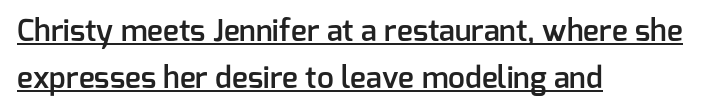
The image shows 30 px semibold sans-serif type, upright; set left-aligned, normal line spacing (1.56x), normal letter spacing, underlined; low stroke contrast and a medium x-height.
